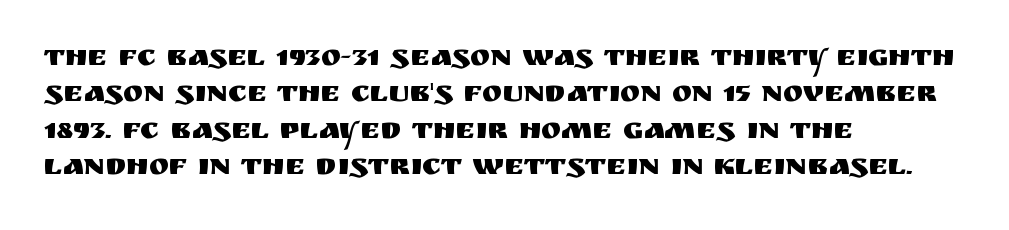
Q: Is the text italic (slanted)? A: No, it is upright.
Q: Is the typeface a serif or a sans-serif typeface? A: Sans-serif.
Q: Is the text underlined? A: No.
Q: How is the paragraph aligned? A: Left-aligned.
Q: Is the spacing between letters normal or unusually wide? A: Normal.
Q: Width (condensed, normal, or wide)? A: Normal.
Q: Stroke contrast? A: Medium.
Q: x-height? A: Large.
Q: Monospaced? A: No.
